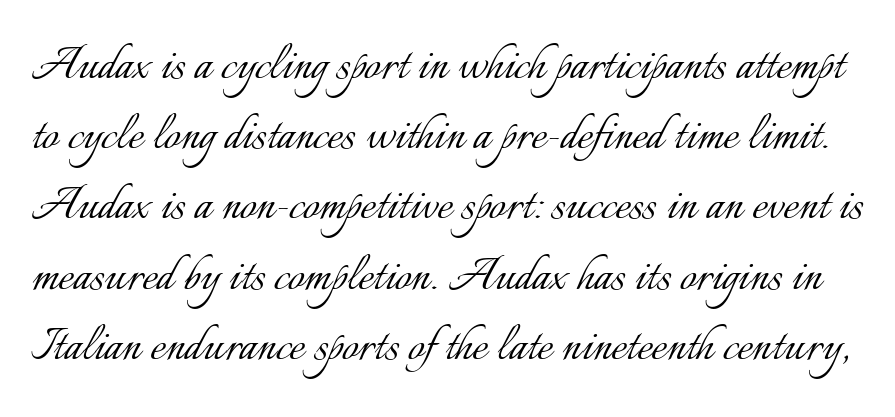
{"bold": "no", "weight": "light", "width": "normal", "stroke_contrast": "low", "x_height": "small", "monospaced": "no", "underline": "no", "line_spacing_ratio": 1.21, "letter_spacing": "normal", "letter_spacing_em": 0.0, "glyph_px": 58}
